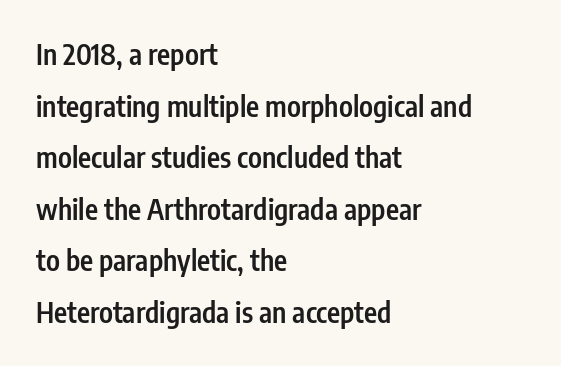
The passage shown is typed in a proportional face where columns would drift. In CSS terms this would be text-align: left. These lines carry some extra weight — a demibold, not a full bold. Tracking value appears to be zero — textbook default spacing. A typesetter would label this face a sans. This is roman type, the default non-slanted kind.
